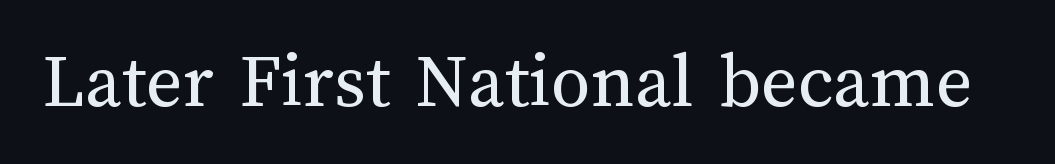
Q: Is the text bold? A: No.
Q: Is the text italic (slanted)? A: No, it is upright.
Q: Is the text underlined? A: No.
Q: Is the spacing between letters normal or unusually wide? A: Normal.
Q: Width (condensed, normal, or wide)? A: Normal.
Q: Stroke contrast? A: Medium.
Q: x-height? A: Medium.
Q: Monospaced? A: No.
